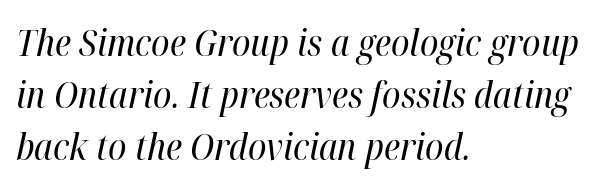
Q: Is the text bold? A: No.
Q: Is the text italic (slanted)? A: Yes, it leans right by about 12 degrees.
Q: Is the text underlined? A: No.
Q: How is the paragraph aligned? A: Left-aligned.
Q: Is the spacing between letters normal or unusually wide? A: Normal.
Q: Is the spacing between lines tight, normal or loose? A: Normal.
Q: Width (condensed, normal, or wide)? A: Condensed.
Q: Stroke contrast? A: High.
Q: x-height? A: Medium.
Q: Monospaced? A: No.
